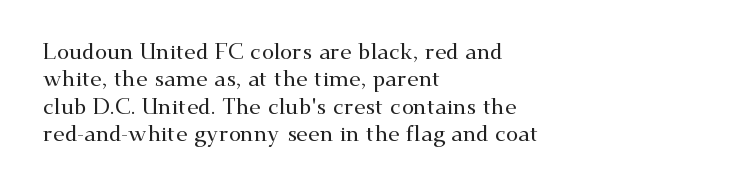
Q: Is the text italic (slanted)? A: No, it is upright.
Q: Is the text underlined? A: No.
Q: How is the paragraph aligned? A: Left-aligned.
Q: Is the spacing between letters normal or unusually wide? A: Normal.
Q: Is the spacing between lines tight, normal or loose? A: Normal.
